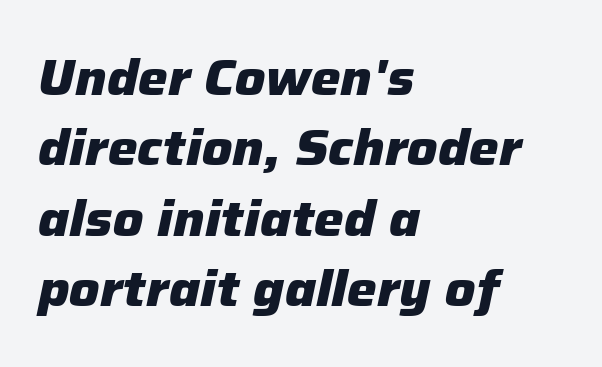
The image shows 50 px heavy type, italic (leaning right); set left-aligned, normal line spacing (1.41x), normal letter spacing, not underlined; low stroke contrast and a medium x-height.
